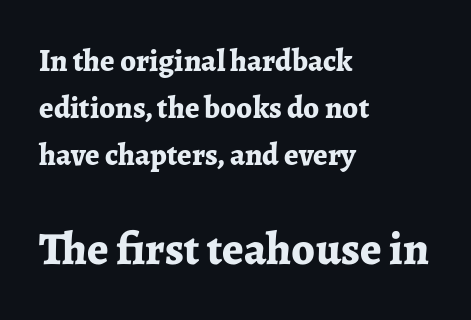
Letter spacing: default. Compare the two chunks: the lower has the greater cap height. To sum up the face: it has serifs. Quick note: not italic, upright. Note the varied advance widths — an 'i' is clearly narrower than an 'm'. The area under the type is left untouched.
